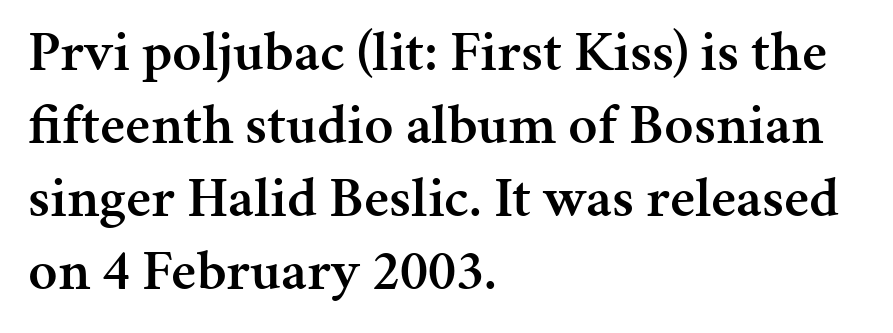
{"serif": "yes", "italic": "no", "bold": "semi", "weight": "semibold", "width": "normal", "stroke_contrast": "medium", "x_height": "medium", "monospaced": "no", "underline": "no", "align": "left", "line_spacing": "normal", "line_spacing_ratio": 1.28, "letter_spacing": "normal", "letter_spacing_em": 0.0, "glyph_px": 57}
